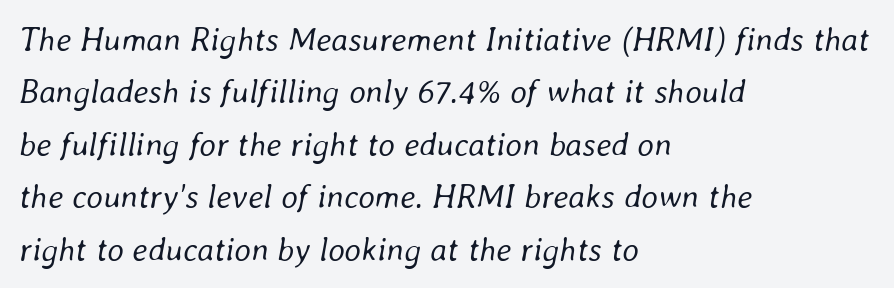
The image shows 33 px regular-weight type, italic (leaning right); set left-aligned, normal line spacing (1.59x), normal letter spacing, not underlined; low stroke contrast and a medium x-height.
